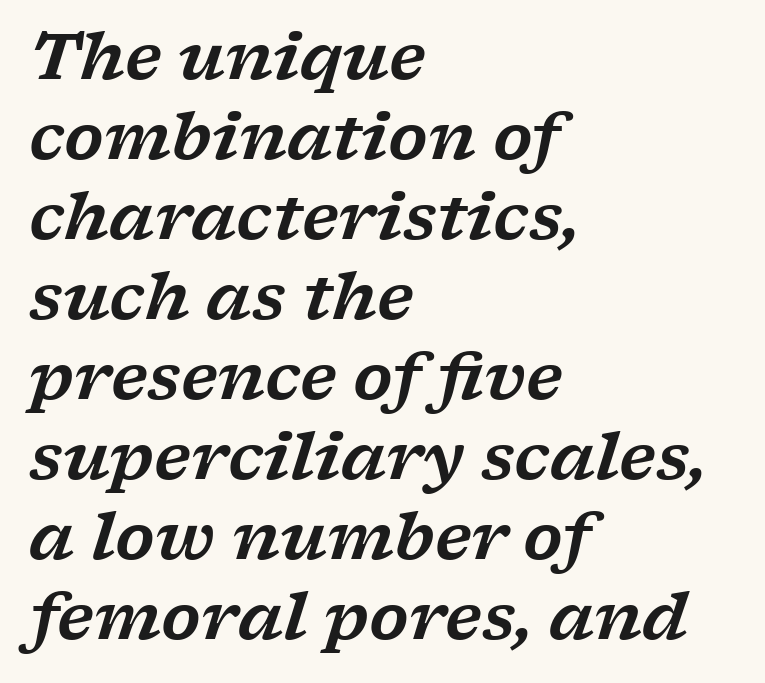
The image shows 64 px wide serif type, italic (leaning right); set left-aligned, normal line spacing (1.25x), normal letter spacing, not underlined; low stroke contrast and a medium x-height.
